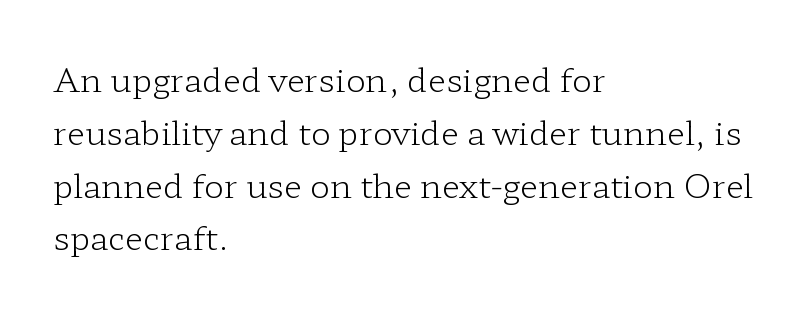
{"serif": "yes", "italic": "no", "bold": "no", "weight": "light", "width": "wide", "stroke_contrast": "low", "x_height": "medium", "monospaced": "no", "underline": "no", "align": "left", "line_spacing": "normal", "line_spacing_ratio": 1.6, "letter_spacing": "normal", "letter_spacing_em": 0.0, "glyph_px": 33}
